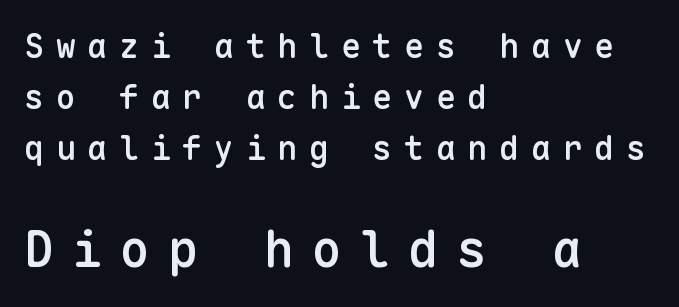
{"serif": "no", "italic": "no", "bold": "semi", "weight": "semibold", "width": "normal", "stroke_contrast": "low", "x_height": "medium", "monospaced": "yes", "underline": "no", "align": "left", "line_spacing": "normal", "line_spacing_ratio": 1.54, "letter_spacing": "wide", "letter_spacing_em": 0.36, "larger_block": "second", "size_ratio": 1.52, "glyph_px": 50}
